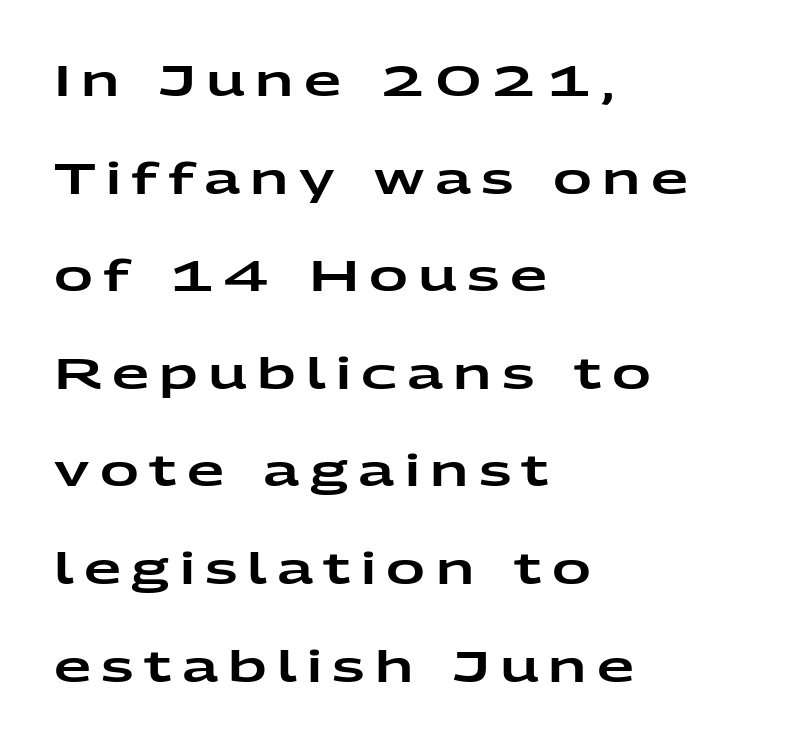
{"serif": "no", "italic": "no", "width": "wide", "stroke_contrast": "low", "x_height": "medium", "monospaced": "no", "underline": "no", "align": "left", "line_spacing": "loose", "line_spacing_ratio": 2.27, "letter_spacing": "wide", "letter_spacing_em": 0.24, "glyph_px": 43}
